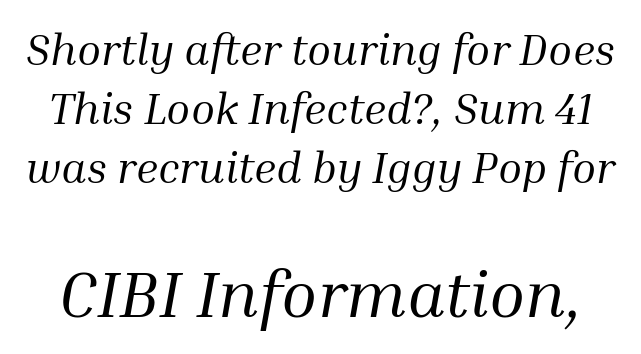
The letters sit at their default tracking, neither squeezed nor spread. The font is comparable to plain body text, perhaps lighter. Regarding serifs, this sample has them. This is oblique type, the kind used for emphasis or titles. Successive baselines arrive at the customary interval. Caption: upper text group reduced, lower text group enlarged.
